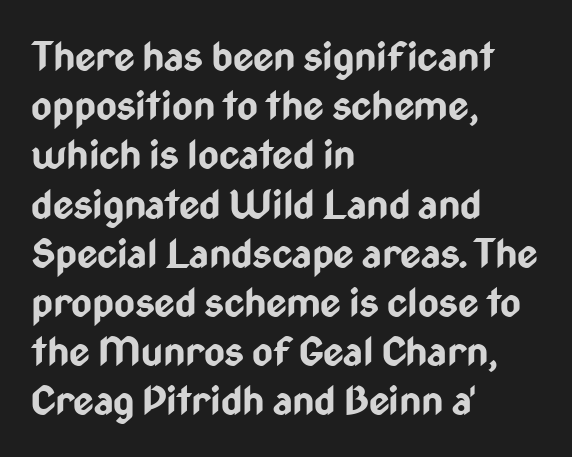
Q: Is the text bold? A: Yes.
Q: Is the text italic (slanted)? A: No, it is upright.
Q: Is the typeface a serif or a sans-serif typeface? A: Sans-serif.
Q: Is the text underlined? A: No.
Q: How is the paragraph aligned? A: Left-aligned.
Q: Is the spacing between letters normal or unusually wide? A: Normal.
Q: Width (condensed, normal, or wide)? A: Condensed.
Q: Stroke contrast? A: Low.
Q: x-height? A: Medium.
Q: Monospaced? A: No.
